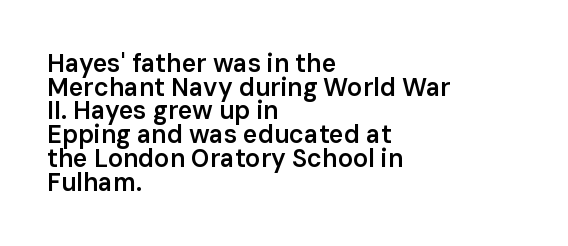
Q: Is the text bold? A: Semi-bold.
Q: Is the text italic (slanted)? A: No, it is upright.
Q: Is the text underlined? A: No.
Q: How is the paragraph aligned? A: Left-aligned.
Q: Is the spacing between letters normal or unusually wide? A: Normal.
Q: Is the spacing between lines tight, normal or loose? A: Tight.
